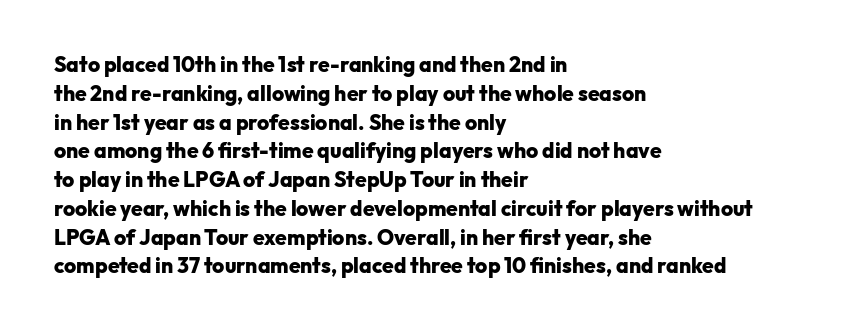
Q: Is the text bold? A: Yes.
Q: Is the text italic (slanted)? A: No, it is upright.
Q: Is the text underlined? A: No.
Q: How is the paragraph aligned? A: Left-aligned.
Q: Is the spacing between letters normal or unusually wide? A: Normal.
Q: Is the spacing between lines tight, normal or loose? A: Normal.
